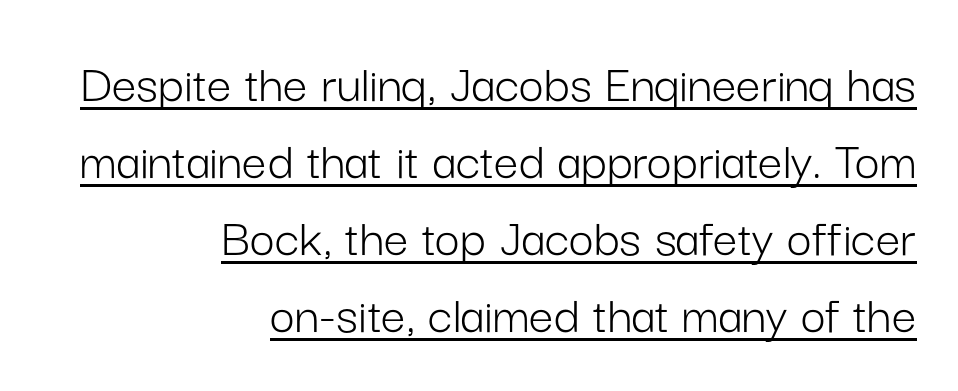
{"serif": "no", "italic": "no", "bold": "no", "weight": "light", "width": "normal", "stroke_contrast": "low", "x_height": "medium", "monospaced": "no", "underline": "yes", "align": "right", "line_spacing": "normal", "line_spacing_ratio": 1.4, "letter_spacing": "normal", "letter_spacing_em": 0.0, "glyph_px": 55}
